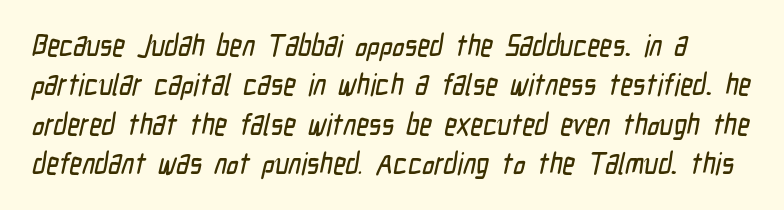
{"serif": "no", "width": "condensed", "stroke_contrast": "low", "x_height": "medium", "monospaced": "no", "underline": "no", "line_spacing": "normal", "line_spacing_ratio": 1.31, "letter_spacing": "normal", "letter_spacing_em": 0.0, "glyph_px": 30}
